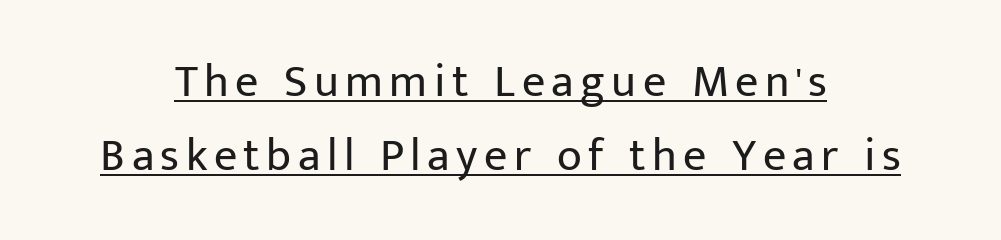
{"serif": "no", "italic": "no", "bold": "no", "weight": "regular", "width": "normal", "stroke_contrast": "low", "x_height": "medium", "monospaced": "no", "underline": "yes", "align": "center", "line_spacing": "normal", "line_spacing_ratio": 1.61, "glyph_px": 46}
